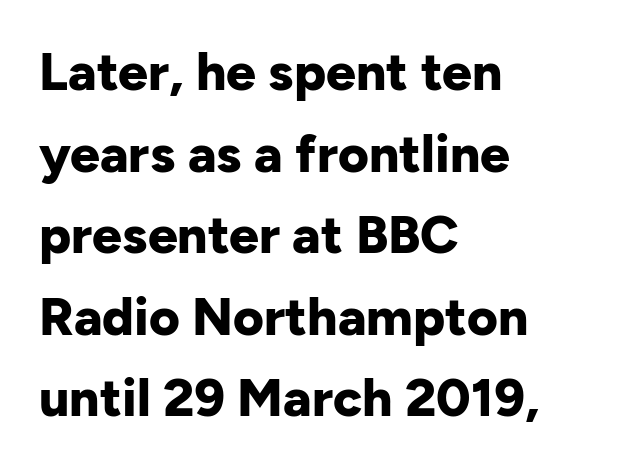
{"serif": "no", "italic": "no", "bold": "yes", "weight": "bold", "width": "normal", "stroke_contrast": "low", "x_height": "medium", "monospaced": "no", "underline": "no", "align": "left", "line_spacing": "normal", "line_spacing_ratio": 1.54, "letter_spacing": "normal", "letter_spacing_em": 0.0, "glyph_px": 53}
